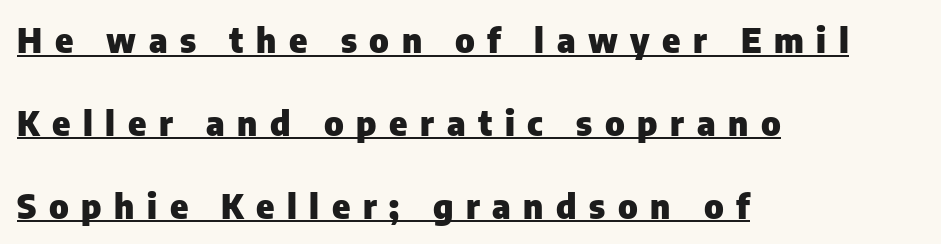
The image shows 34 px heavy sans-serif type, upright; set left-aligned, loose line spacing (2.44x), unusually wide letter spacing (+0.37 em), underlined; low stroke contrast and a medium x-height.
